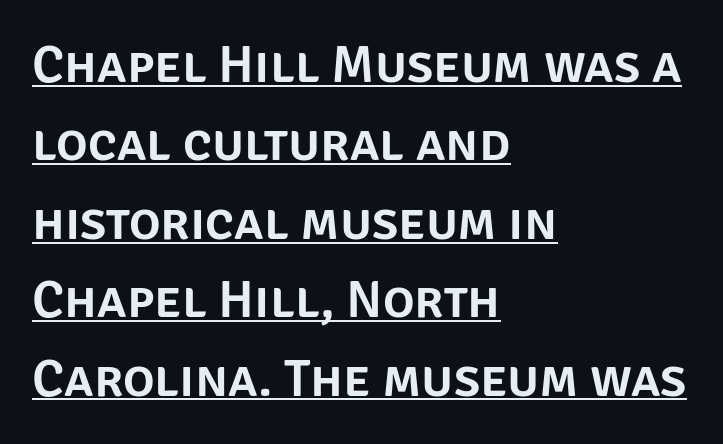
Q: Is the text italic (slanted)? A: No, it is upright.
Q: Is the typeface a serif or a sans-serif typeface? A: Sans-serif.
Q: Is the text underlined? A: Yes.
Q: How is the paragraph aligned? A: Left-aligned.
Q: Is the spacing between letters normal or unusually wide? A: Normal.
Q: Is the spacing between lines tight, normal or loose? A: Normal.
Q: Width (condensed, normal, or wide)? A: Normal.
Q: Stroke contrast? A: Low.
Q: x-height? A: Large.
Q: Monospaced? A: No.
